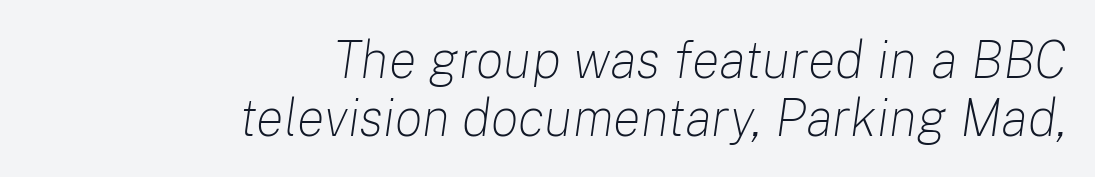
The image shows 52 px light type, italic (leaning right); set right-aligned, tight line spacing (1.12x), normal letter spacing, not underlined; low stroke contrast and a medium x-height.
